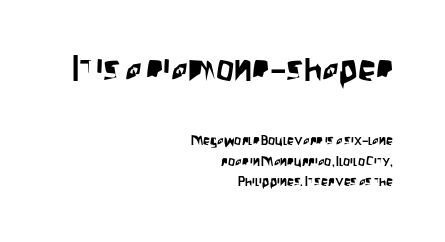
Looks like regular typesetting: each glyph gets only the width it needs. The lettering stays uniformly vertical, giving the passage a roman look. Has an underline been added? It has not. You can tell from the bare stems that sans-serif type was used.
